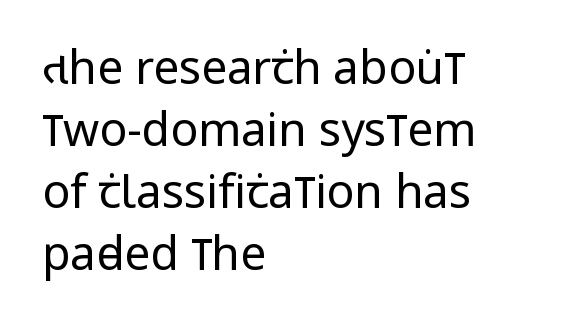
Q: Is the text bold? A: No.
Q: Is the text italic (slanted)? A: No, it is upright.
Q: Is the typeface a serif or a sans-serif typeface? A: Sans-serif.
Q: Is the text underlined? A: No.
Q: How is the paragraph aligned? A: Left-aligned.
Q: Is the spacing between letters normal or unusually wide? A: Normal.
Q: Is the spacing between lines tight, normal or loose? A: Normal.
Q: Width (condensed, normal, or wide)? A: Condensed.
Q: Stroke contrast? A: Low.
Q: x-height? A: Large.
Q: Monospaced? A: No.
